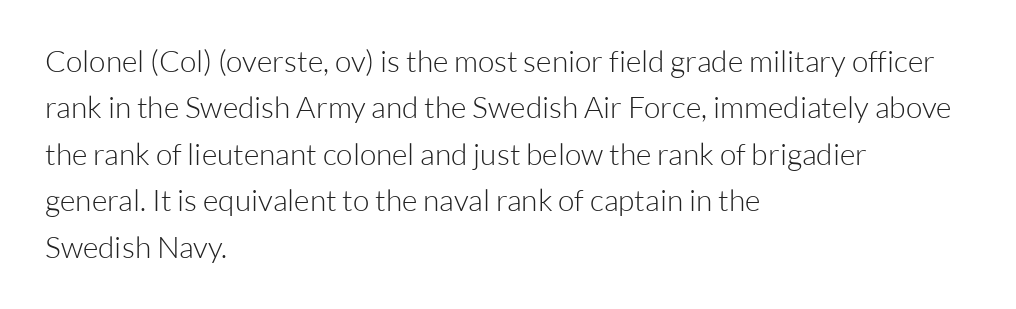
Q: Is the text bold? A: No.
Q: Is the text italic (slanted)? A: No, it is upright.
Q: Is the typeface a serif or a sans-serif typeface? A: Sans-serif.
Q: Is the text underlined? A: No.
Q: How is the paragraph aligned? A: Left-aligned.
Q: Is the spacing between letters normal or unusually wide? A: Normal.
Q: Is the spacing between lines tight, normal or loose? A: Normal.
Q: Width (condensed, normal, or wide)? A: Normal.
Q: Stroke contrast? A: Low.
Q: x-height? A: Medium.
Q: Monospaced? A: No.
